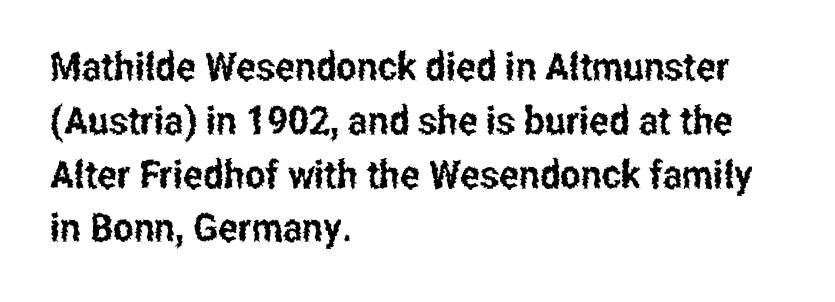
Q: Is the text italic (slanted)? A: No, it is upright.
Q: Is the typeface a serif or a sans-serif typeface? A: Sans-serif.
Q: Is the text underlined? A: No.
Q: How is the paragraph aligned? A: Left-aligned.
Q: Is the spacing between letters normal or unusually wide? A: Normal.
Q: Is the spacing between lines tight, normal or loose? A: Normal.
Q: Width (condensed, normal, or wide)? A: Condensed.
Q: Stroke contrast? A: Low.
Q: x-height? A: Medium.
Q: Monospaced? A: No.
